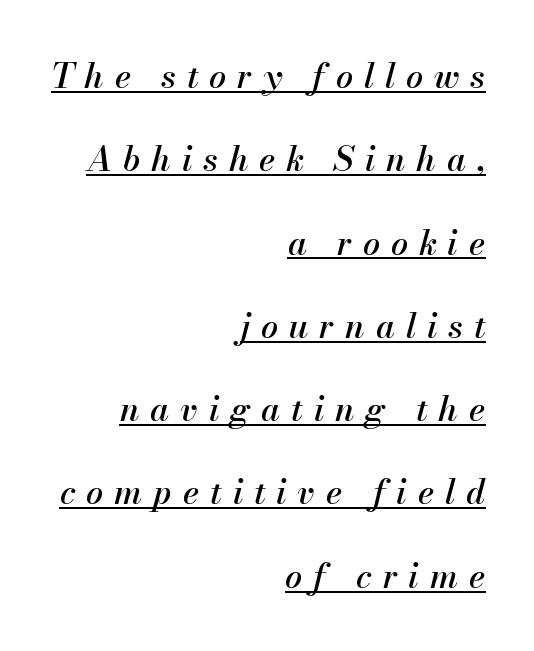
{"italic": "yes", "lean": "right", "slant_degrees": 13, "width": "normal", "stroke_contrast": "medium", "x_height": "small", "monospaced": "no", "underline": "yes", "align": "right", "line_spacing": "loose", "line_spacing_ratio": 2.45, "letter_spacing": "wide", "letter_spacing_em": 0.32, "glyph_px": 34}
